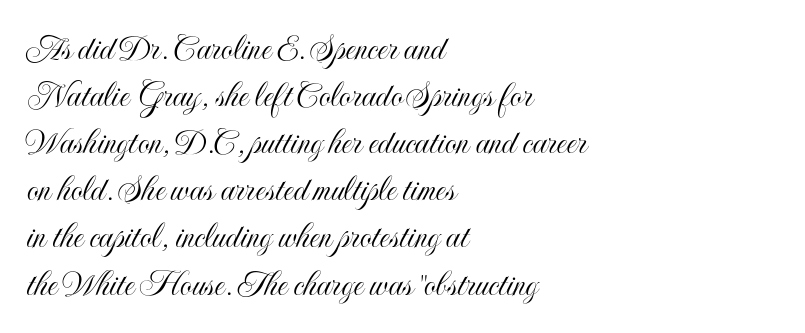
{"width": "condensed", "x_height": "small", "monospaced": "no", "underline": "no", "align": "left", "line_spacing_ratio": 1.24, "letter_spacing": "normal", "letter_spacing_em": 0.0, "glyph_px": 38}
